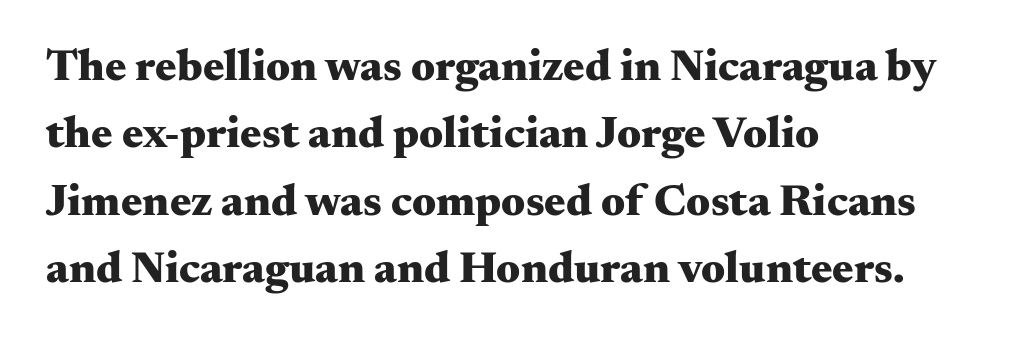
Note the varied advance widths — an 'i' is clearly narrower than an 'm'. Horizontally, the lines are justified to the leading edge only. Serif or sans? Serif — the stroke terminals have little feet. Unmarked baselines from the first word to the last.
